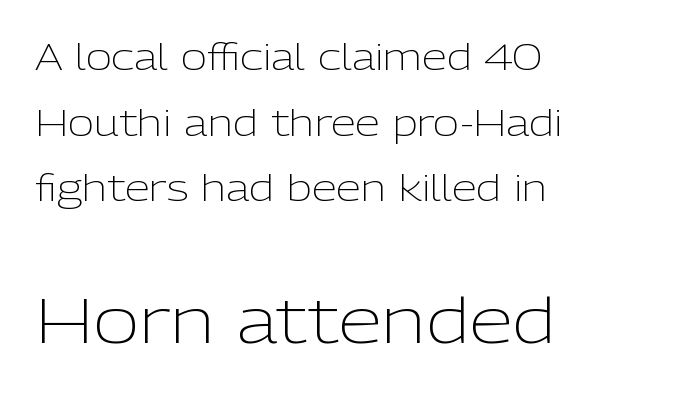
The image shows 63 px light sans-serif type, upright; set left-aligned, line spacing 1.82x, normal letter spacing, not underlined; the second (bottom) block is 1.75x larger; low stroke contrast and a medium x-height.
